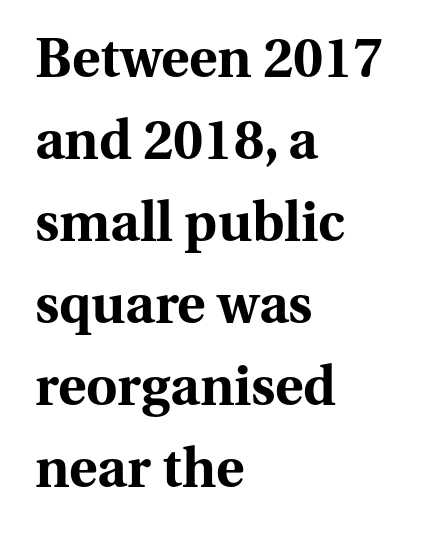
The image shows 54 px bold serif type, upright; set left-aligned, normal line spacing (1.52x), normal letter spacing, not underlined; medium stroke contrast and a medium x-height.
